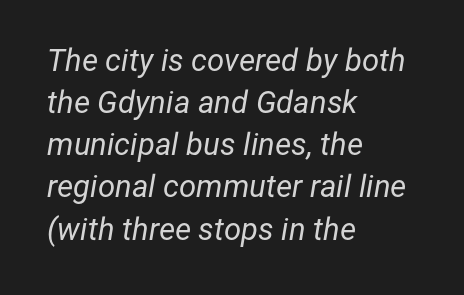
The image shows 31 px regular-weight type, italic (leaning right); set left-aligned, normal line spacing (1.36x), normal letter spacing, not underlined; low stroke contrast and a medium x-height.
